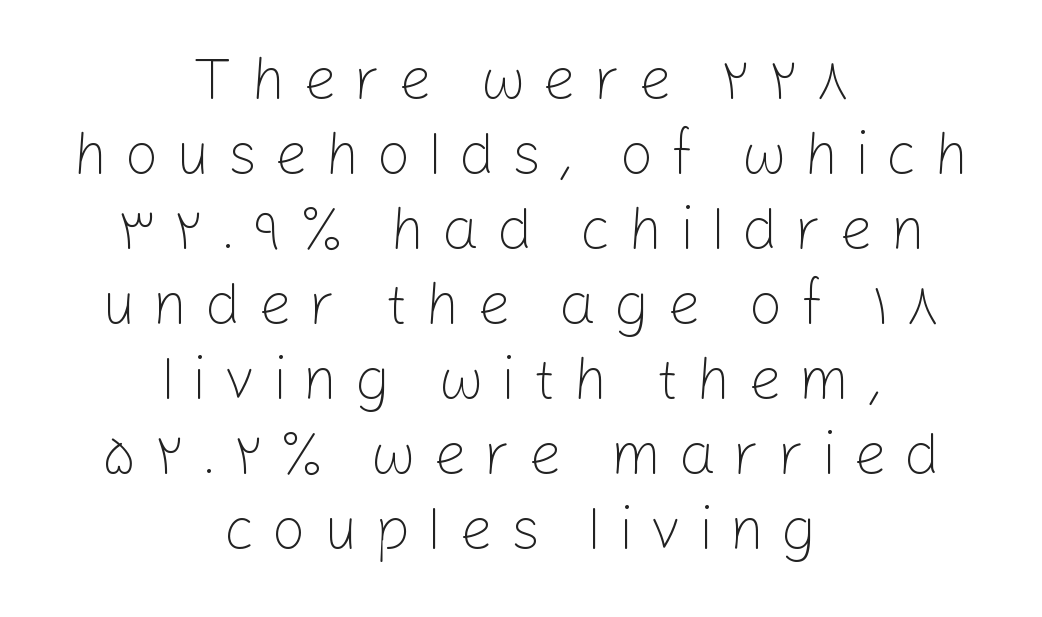
Q: Is the text bold? A: No.
Q: Is the text italic (slanted)? A: No, it is upright.
Q: Is the typeface a serif or a sans-serif typeface? A: Sans-serif.
Q: Is the text underlined? A: No.
Q: How is the paragraph aligned? A: Centered.
Q: Is the spacing between letters normal or unusually wide? A: Unusually wide.
Q: Is the spacing between lines tight, normal or loose? A: Normal.
Q: Width (condensed, normal, or wide)? A: Normal.
Q: Stroke contrast? A: Low.
Q: x-height? A: Medium.
Q: Monospaced? A: No.
